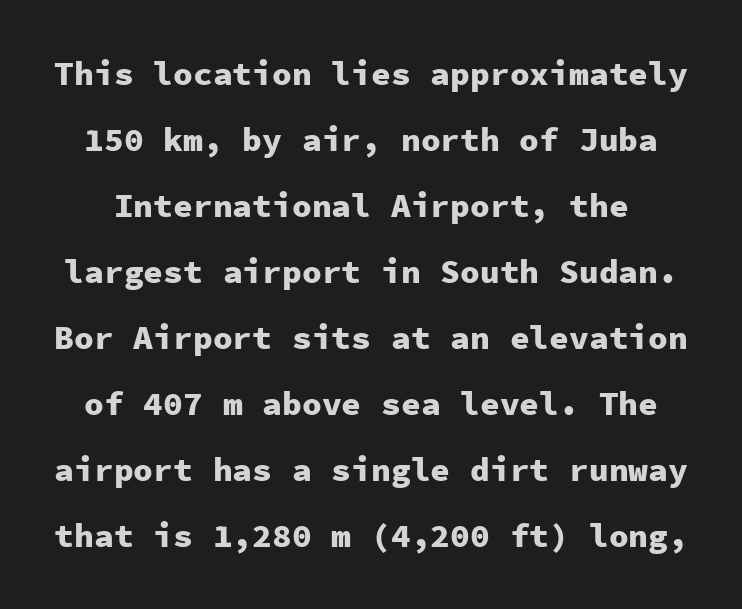
Monospaced: the letters line up in strict vertical columns. Inter-character spacing is left at the font's built-in metrics. Rule under the text: the space is simply empty. The line-height multiplier appears high, well above default. This sample uses a sans-serif face. In terms of posture, this sample is upright.
